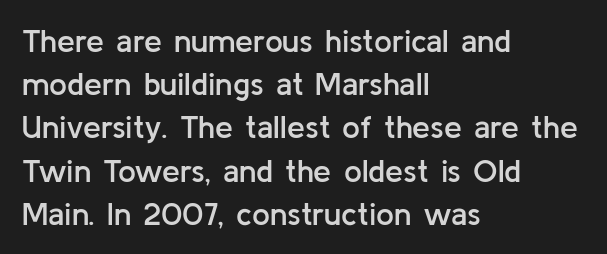
The image shows 32 px semibold sans-serif type, upright; set left-aligned, normal line spacing (1.35x), normal letter spacing, not underlined; low stroke contrast and a medium x-height.
